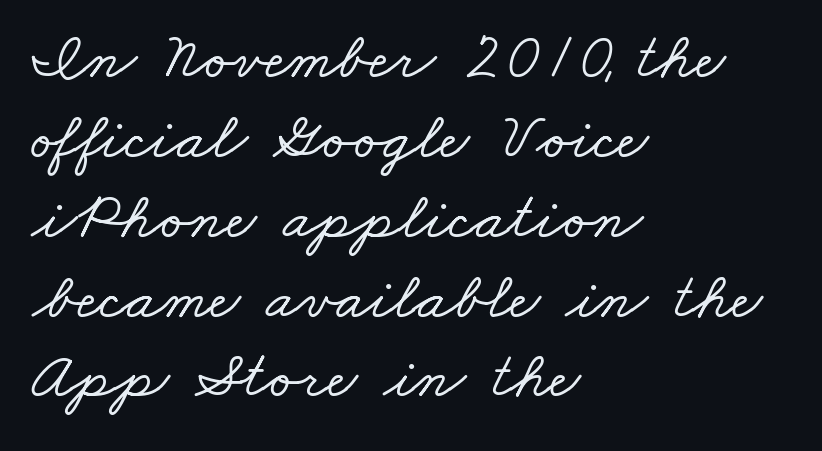
{"serif": "yes", "width": "wide", "stroke_contrast": "low", "x_height": "small", "monospaced": "no", "underline": "no", "align": "left", "line_spacing_ratio": 1.21, "letter_spacing": "normal", "letter_spacing_em": 0.0, "glyph_px": 66}
